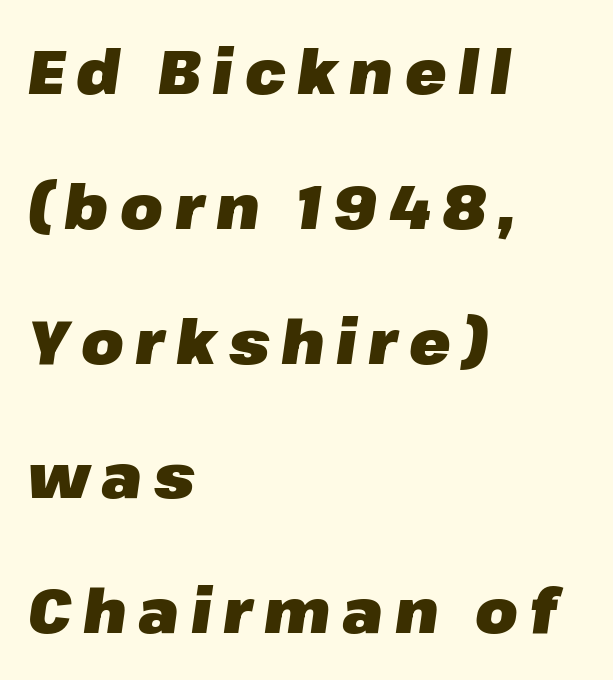
The image shows 61 px heavy type, italic (leaning right); set left-aligned, loose line spacing (2.21x), not underlined; low stroke contrast and a medium x-height.
